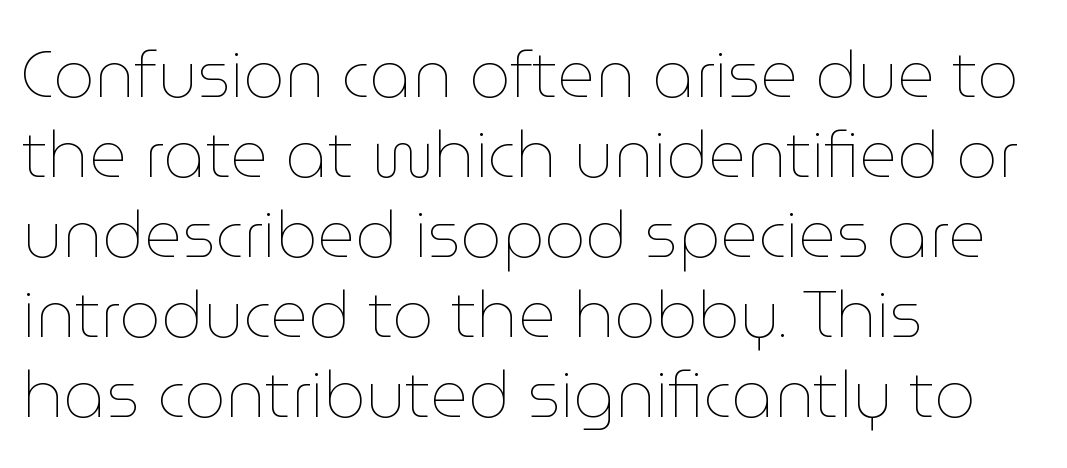
Q: Is the text bold? A: No.
Q: Is the text italic (slanted)? A: No, it is upright.
Q: Is the text underlined? A: No.
Q: How is the paragraph aligned? A: Left-aligned.
Q: Is the spacing between letters normal or unusually wide? A: Normal.
Q: Width (condensed, normal, or wide)? A: Normal.
Q: Stroke contrast? A: Low.
Q: x-height? A: Medium.
Q: Monospaced? A: No.
